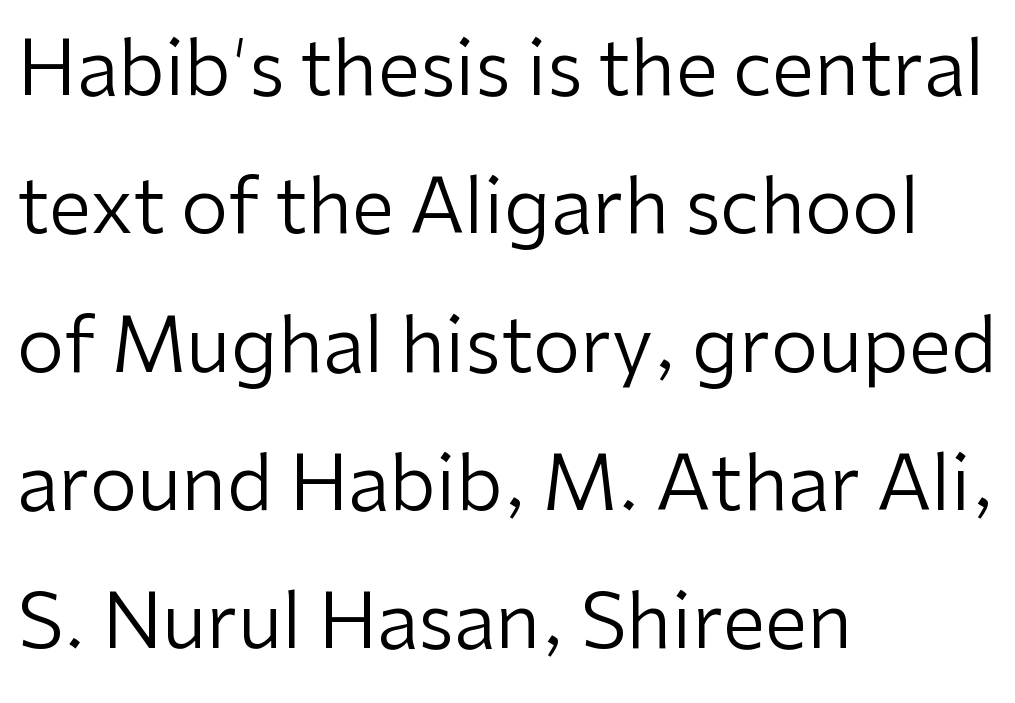
Q: Is the text bold? A: No.
Q: Is the text italic (slanted)? A: No, it is upright.
Q: Is the typeface a serif or a sans-serif typeface? A: Sans-serif.
Q: Is the text underlined? A: No.
Q: How is the paragraph aligned? A: Left-aligned.
Q: Is the spacing between letters normal or unusually wide? A: Normal.
Q: Width (condensed, normal, or wide)? A: Normal.
Q: Stroke contrast? A: Low.
Q: x-height? A: Medium.
Q: Monospaced? A: No.
